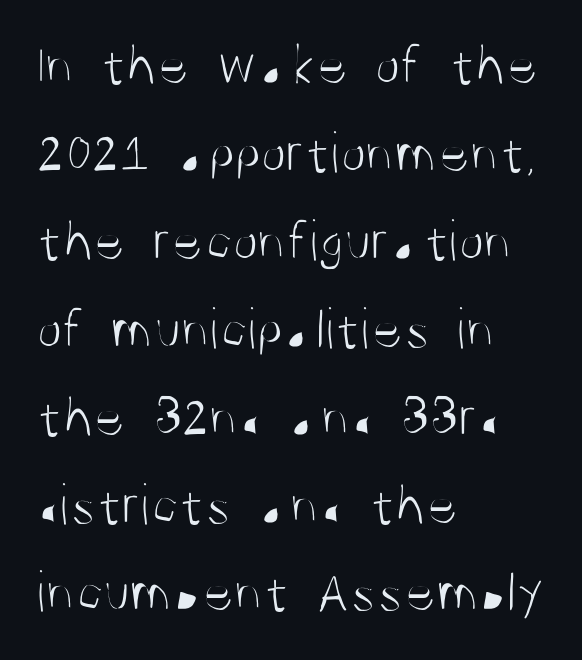
The image shows 59 px light, condensed sans-serif type, upright; set left-aligned, normal line spacing (1.49x), normal letter spacing, not underlined; medium stroke contrast and a large x-height.
